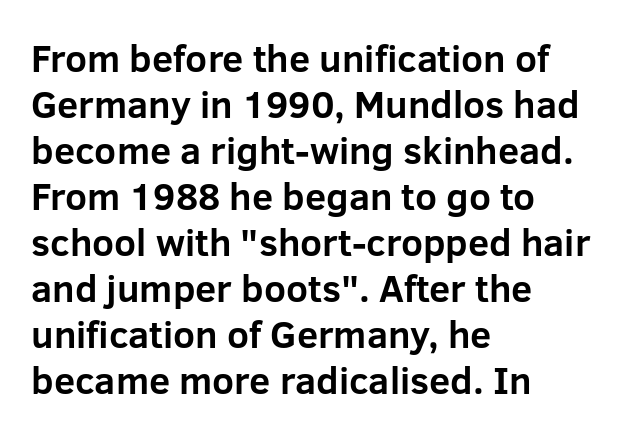
{"serif": "no", "italic": "no", "bold": "yes", "weight": "bold", "width": "normal", "stroke_contrast": "low", "x_height": "medium", "monospaced": "no", "underline": "no", "align": "left", "line_spacing_ratio": 1.21, "letter_spacing": "normal", "letter_spacing_em": 0.0, "glyph_px": 38}
